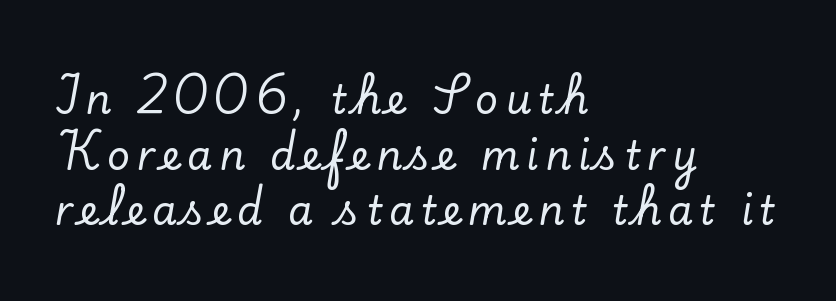
The image shows 40 px serif type; set left-aligned, normal line spacing (1.39x), not underlined; low stroke contrast and a small x-height.
